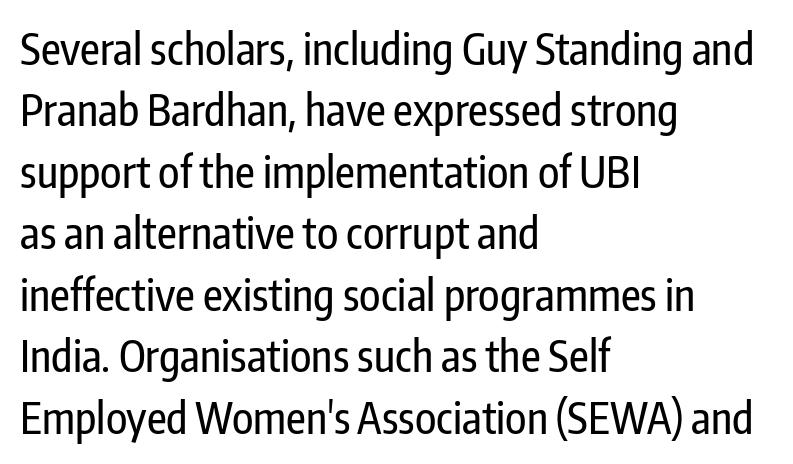
Q: Is the text italic (slanted)? A: No, it is upright.
Q: Is the typeface a serif or a sans-serif typeface? A: Sans-serif.
Q: Is the text underlined? A: No.
Q: How is the paragraph aligned? A: Left-aligned.
Q: Is the spacing between letters normal or unusually wide? A: Normal.
Q: Is the spacing between lines tight, normal or loose? A: Normal.
Q: Width (condensed, normal, or wide)? A: Condensed.
Q: Stroke contrast? A: Low.
Q: x-height? A: Medium.
Q: Monospaced? A: No.
